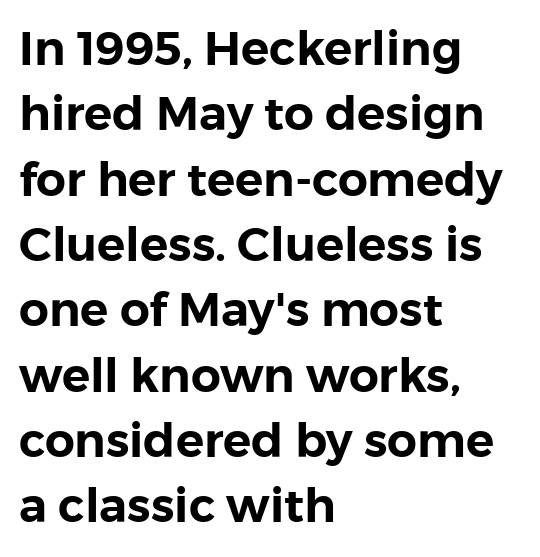
Q: Is the text italic (slanted)? A: No, it is upright.
Q: Is the typeface a serif or a sans-serif typeface? A: Sans-serif.
Q: Is the text underlined? A: No.
Q: How is the paragraph aligned? A: Left-aligned.
Q: Is the spacing between letters normal or unusually wide? A: Normal.
Q: Is the spacing between lines tight, normal or loose? A: Normal.
Q: Width (condensed, normal, or wide)? A: Normal.
Q: Stroke contrast? A: Low.
Q: x-height? A: Medium.
Q: Monospaced? A: No.
